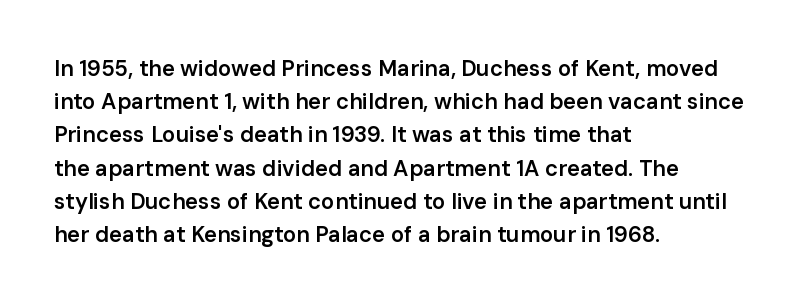
The image shows 22 px text type, upright; set left-aligned, normal line spacing (1.51x), normal letter spacing, not underlined.
